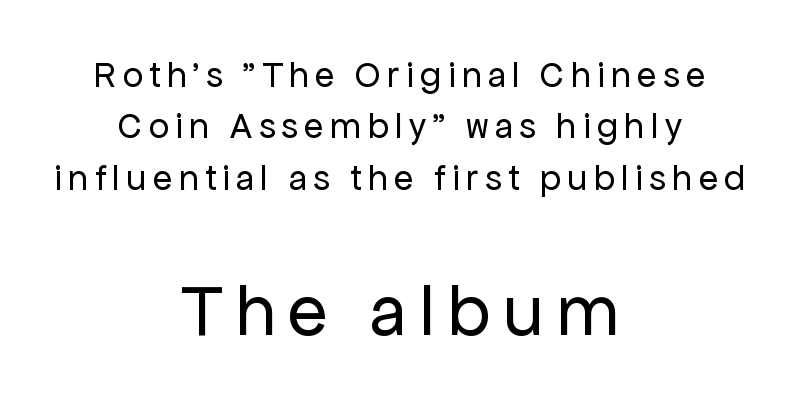
The image shows 73 px regular-weight sans-serif type, upright; set centered, normal line spacing (1.43x), not underlined; the second (bottom) block is 2.03x larger; low stroke contrast and a medium x-height.
